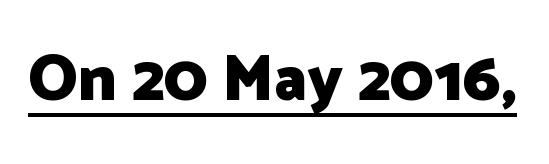
The image shows 65 px heavy sans-serif type, upright; set normal letter spacing, underlined; low stroke contrast and a medium x-height.
